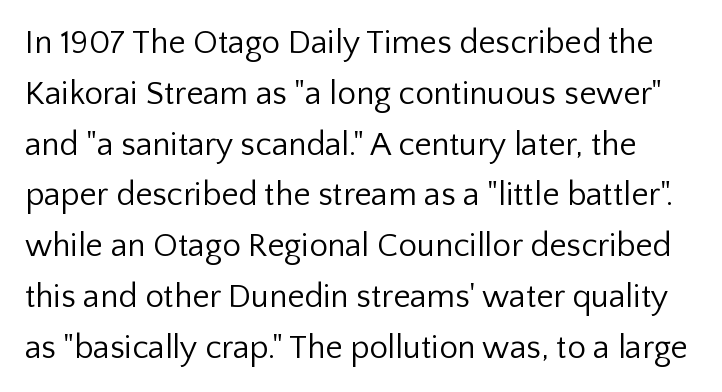
The image shows 33 px regular-weight sans-serif type, upright; set normal line spacing (1.54x), normal letter spacing, not underlined; low stroke contrast and a medium x-height.
